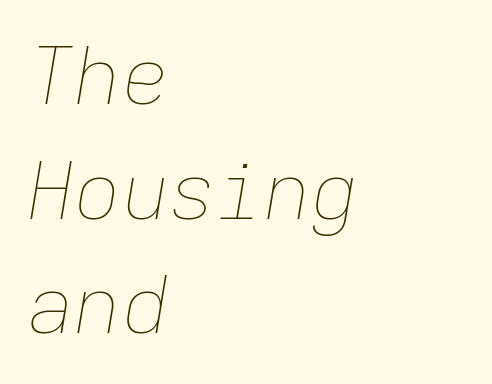
Looks like terminal output: every glyph gets an equal slot. Glance below the letters and you will spot only blank space. Weight class: somewhere from thin through regular. In terms of posture, this sample is oblique.
